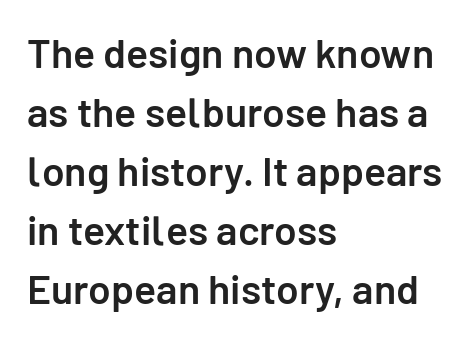
The image shows 41 px semibold sans-serif type, upright; set left-aligned, normal line spacing (1.44x), normal letter spacing, not underlined; low stroke contrast and a medium x-height.
